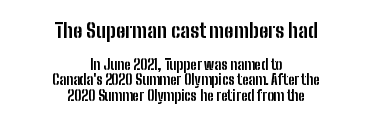
The image shows 20 px bold type, upright; set centered, tight line spacing (1.1x), normal letter spacing, not underlined; the first (top) block is 1.43x larger.
